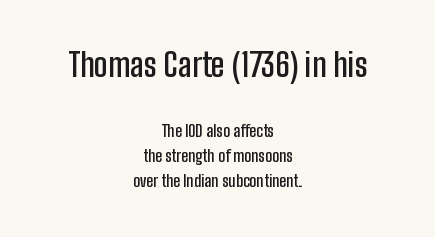
{"serif": "no", "italic": "no", "bold": "semi", "weight": "semibold", "width": "condensed", "stroke_contrast": "low", "x_height": "medium", "monospaced": "no", "underline": "no", "align": "center", "line_spacing": "normal", "line_spacing_ratio": 1.57, "letter_spacing": "normal", "letter_spacing_em": 0.0, "larger_block": "first", "size_ratio": 2.0, "glyph_px": 32}
